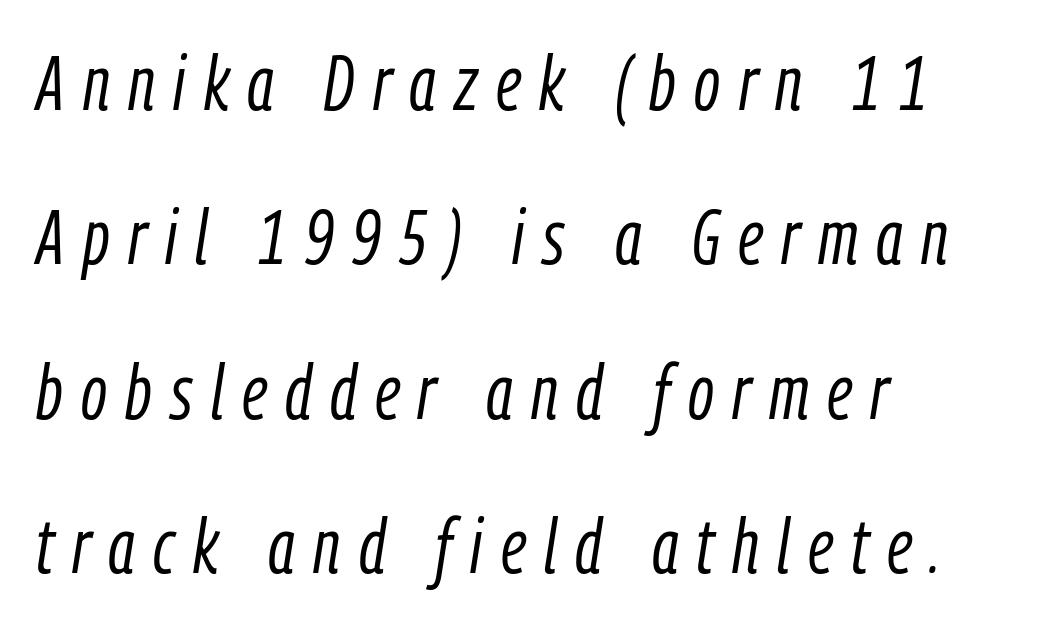
These glyphs show unthickened strokes, regular width or finer. Interline gaps are noticeably wide in this sample. In terms of posture, this sample is oblique. Proportional: the letters do not fall into vertical columns. The specimen omits any rule beneath the text block's lines.
